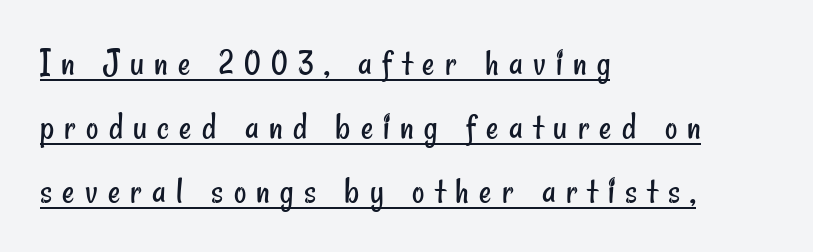
Successive baselines arrive at the customary interval. Grotesque or geometric, the face here clearly has no serifs. Weight: in the light-to-regular range. This sample is left-justified, so line endings fall wherever the words run out.
